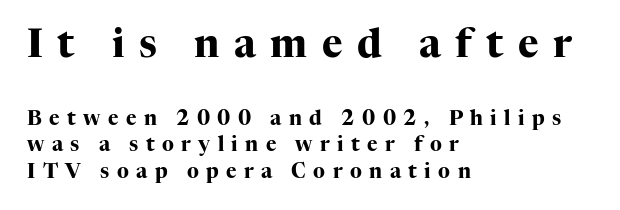
Reading top to bottom, the characters get smaller at the block break. Does extra space separate the letters? Yes, quite a lot of it. The space beneath each line is pristine and unruled. This is roman type, the default non-slanted kind. Quick note: interline space is typical. Spacing verdict: proportional, widths tailored to each character.
